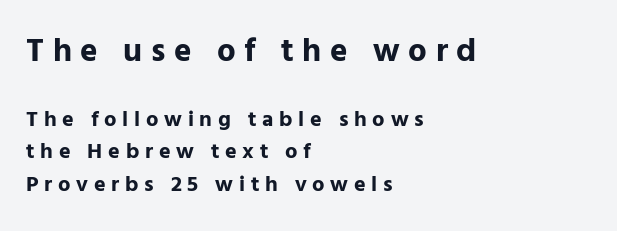
A bare baseline throughout the passage. Reading top to bottom, the characters get smaller at the block break. The type sits square on the baseline with zero lean. These lines have a slow, spaced-out rhythm from letter to letter. These lines are set flush left with a ragged right edge. Character widths vary here, with narrow letters taking less room than wide ones.
